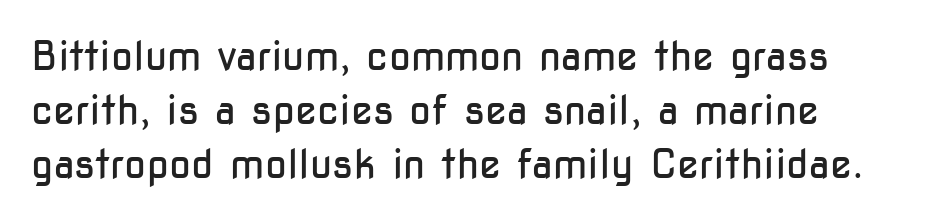
The image shows 40 px regular-weight, condensed sans-serif type, upright; set left-aligned, normal line spacing (1.35x), normal letter spacing, not underlined; low stroke contrast and a medium x-height.
